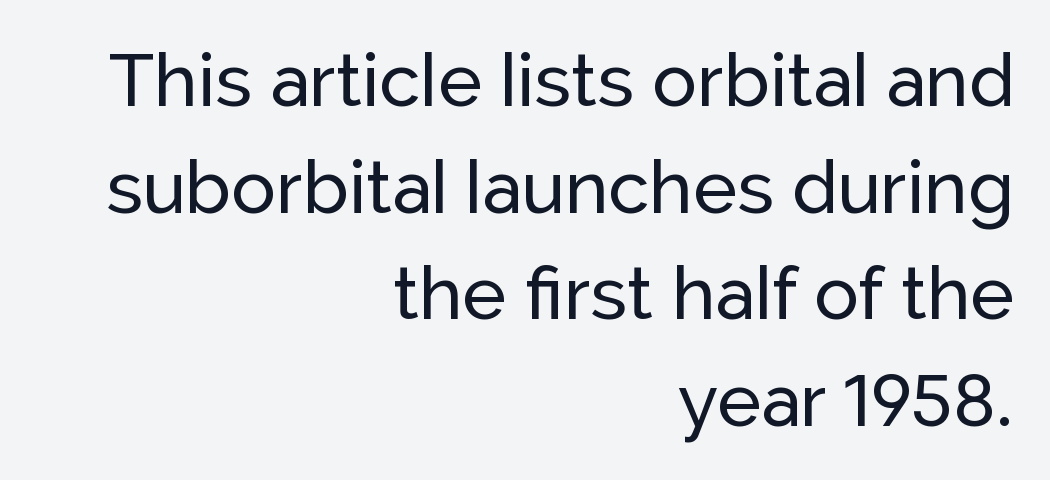
The image shows 74 px sans-serif type, upright; set right-aligned, normal line spacing (1.44x), normal letter spacing, not underlined; low stroke contrast and a medium x-height.
